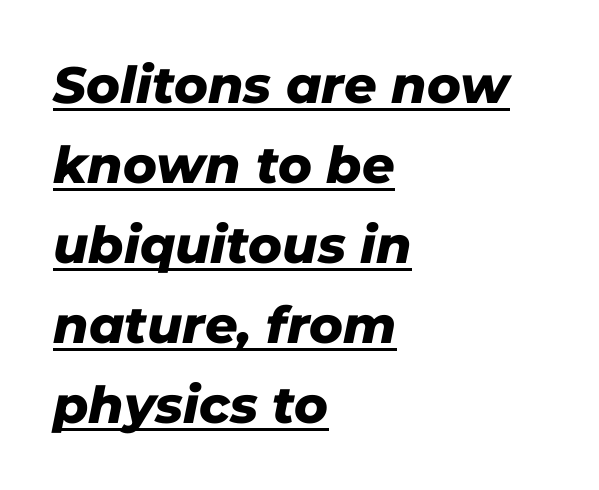
Typeset ragged right — the left edge is the straight one. You can tell it's italic because the verticals aren't actually vertical. The passage shown is typed in a proportional face where columns would drift. The rendered words wear a rule along their underside. The passage shown stacks its lines at a standard gap. Between one letter and the next there's only the usual sliver of space.
